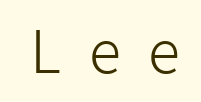
The image shows 59 px light sans-serif type, upright; set unusually wide letter spacing (+0.47 em), not underlined; low stroke contrast and a medium x-height.
